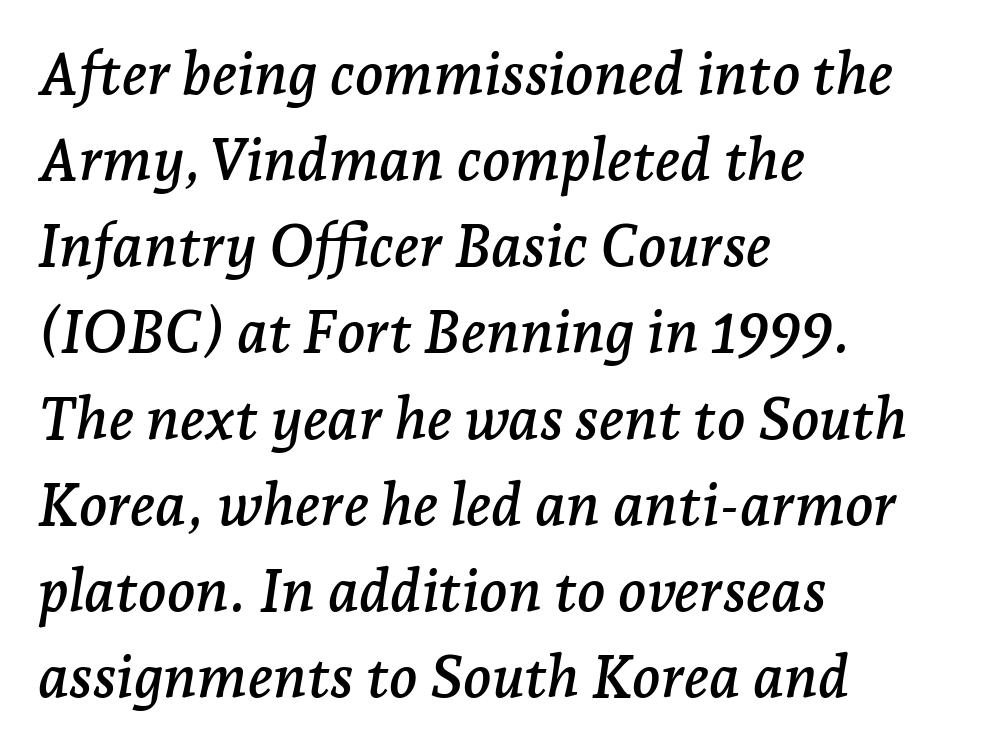
Q: Is the text italic (slanted)? A: Yes, it leans right by about 7 degrees.
Q: Is the typeface a serif or a sans-serif typeface? A: Serif.
Q: Is the text underlined? A: No.
Q: How is the paragraph aligned? A: Left-aligned.
Q: Is the spacing between letters normal or unusually wide? A: Normal.
Q: Is the spacing between lines tight, normal or loose? A: Normal.
Q: Width (condensed, normal, or wide)? A: Normal.
Q: Stroke contrast? A: Low.
Q: x-height? A: Medium.
Q: Monospaced? A: No.
